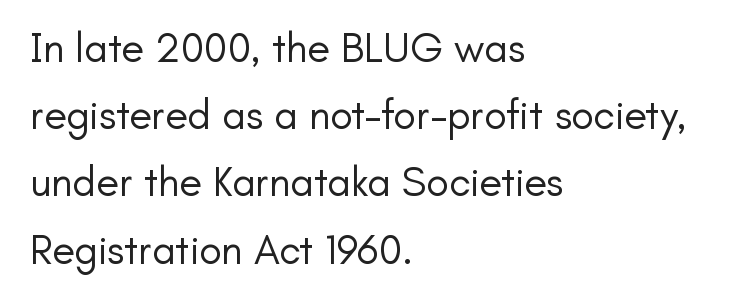
Q: Is the text bold? A: No.
Q: Is the text italic (slanted)? A: No, it is upright.
Q: Is the typeface a serif or a sans-serif typeface? A: Sans-serif.
Q: Is the text underlined? A: No.
Q: How is the paragraph aligned? A: Left-aligned.
Q: Is the spacing between letters normal or unusually wide? A: Normal.
Q: Is the spacing between lines tight, normal or loose? A: Normal.
Q: Width (condensed, normal, or wide)? A: Normal.
Q: Stroke contrast? A: Low.
Q: x-height? A: Small.
Q: Monospaced? A: No.
